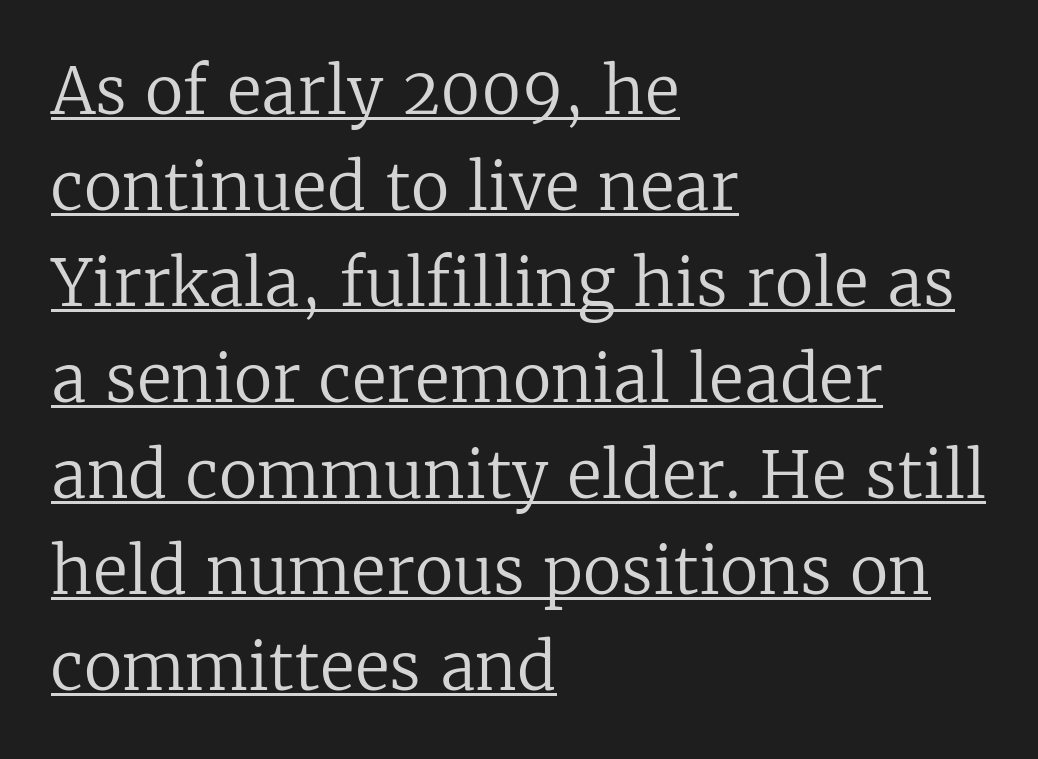
Q: Is the text bold? A: No.
Q: Is the text italic (slanted)? A: No, it is upright.
Q: Is the typeface a serif or a sans-serif typeface? A: Serif.
Q: Is the text underlined? A: Yes.
Q: How is the paragraph aligned? A: Left-aligned.
Q: Is the spacing between letters normal or unusually wide? A: Normal.
Q: Is the spacing between lines tight, normal or loose? A: Normal.
Q: Width (condensed, normal, or wide)? A: Normal.
Q: Stroke contrast? A: Low.
Q: x-height? A: Medium.
Q: Monospaced? A: No.
